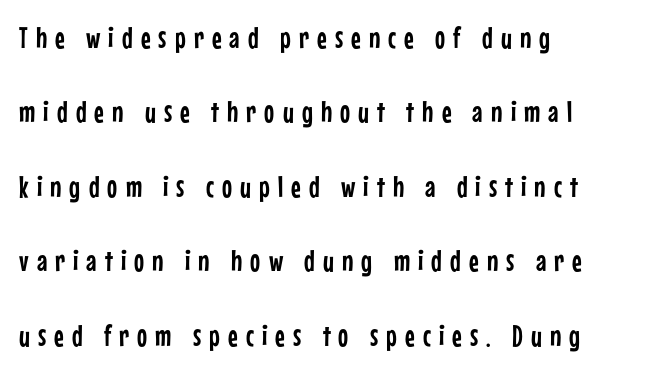
{"serif": "no", "italic": "no", "width": "condensed", "stroke_contrast": "low", "x_height": "medium", "monospaced": "no", "underline": "no", "align": "left", "line_spacing": "loose", "line_spacing_ratio": 2.48, "letter_spacing": "wide", "letter_spacing_em": 0.27, "glyph_px": 30}
